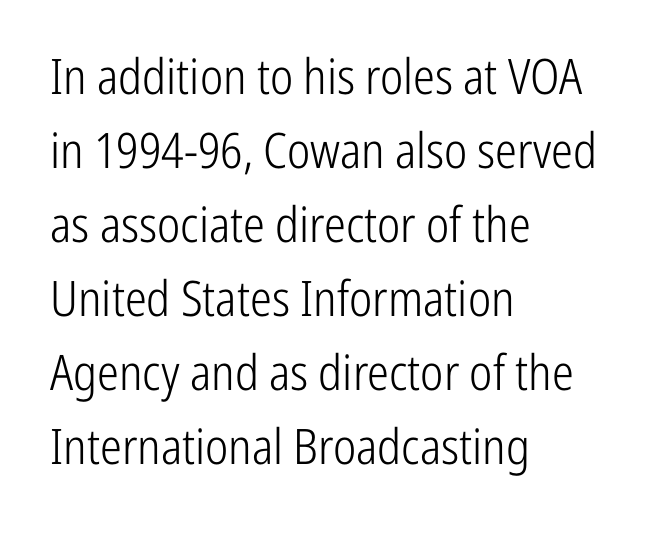
The image shows 49 px light, condensed sans-serif type, upright; set left-aligned, normal line spacing (1.51x), normal letter spacing, not underlined; low stroke contrast and a medium x-height.
